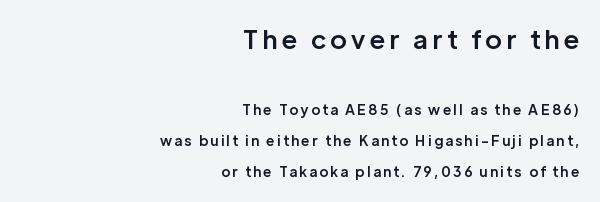
The rendering anchors every line to the right-hand side. Nope, not italic — everything's standing straight. Each new line begins a long way beneath the previous one. What weight is shown? A semibold, between regular and bold.
